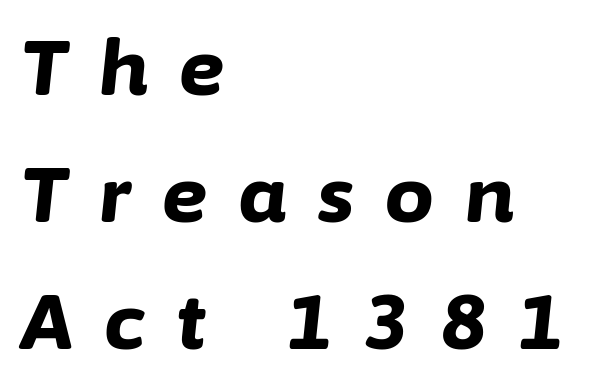
{"italic": "yes", "lean": "right", "slant_degrees": 6, "bold": "yes", "weight": "bold", "width": "normal", "stroke_contrast": "low", "x_height": "medium", "monospaced": "no", "underline": "no", "align": "left", "line_spacing": "normal", "line_spacing_ratio": 1.65, "letter_spacing": "wide", "letter_spacing_em": 0.41, "glyph_px": 77}
